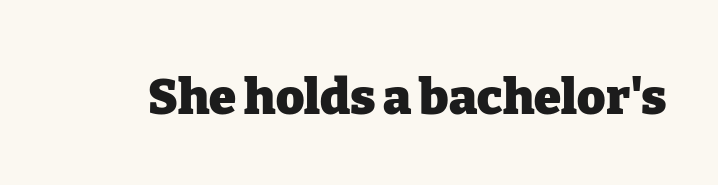
The passage shown is typed in a proportional face where columns would drift. You can tell it's not italic because the verticals are truly vertical. The baseline area is clear. How heavy is the stroke? Heavy — this is a bold. Words appear dense and cohesive because spacing is normal.
